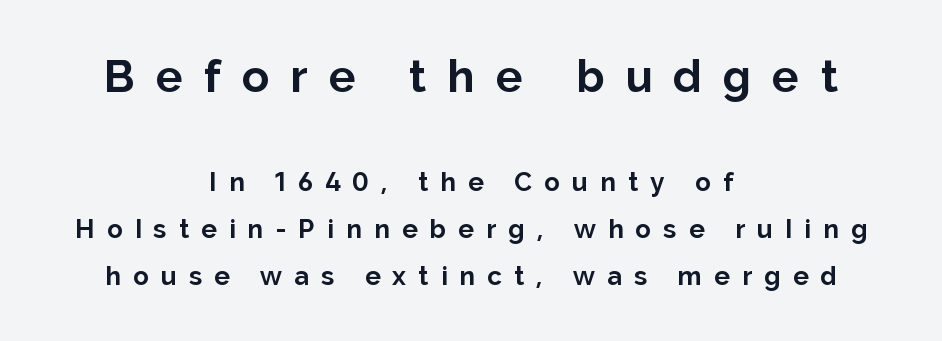
{"serif": "no", "italic": "no", "bold": "yes", "weight": "bold", "width": "normal", "stroke_contrast": "low", "x_height": "medium", "monospaced": "no", "underline": "no", "align": "center", "line_spacing_ratio": 1.8, "letter_spacing": "wide", "letter_spacing_em": 0.47, "larger_block": "first", "size_ratio": 1.73, "glyph_px": 45}
